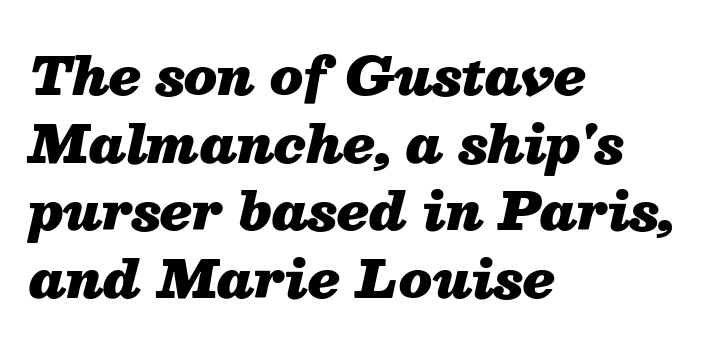
The image shows 52 px heavy type, italic (leaning right); set left-aligned, normal line spacing (1.3x), normal letter spacing, not underlined; medium stroke contrast and a medium x-height.
